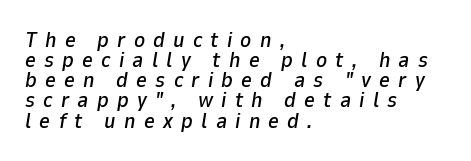
{"italic": "yes", "lean": "right", "slant_degrees": 9, "underline": "no", "align": "left", "line_spacing": "tight", "line_spacing_ratio": 0.96, "letter_spacing": "wide", "letter_spacing_em": 0.39, "glyph_px": 21}
